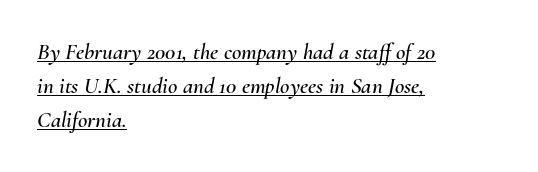
{"italic": "yes", "lean": "right", "slant_degrees": 10, "underline": "yes", "align": "left", "line_spacing": "normal", "line_spacing_ratio": 1.48, "letter_spacing": "normal", "letter_spacing_em": 0.0, "glyph_px": 23}
